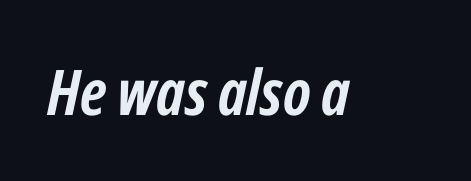
The image shows 63 px semibold, condensed type, italic (leaning right); set normal letter spacing, not underlined; low stroke contrast and a medium x-height.
